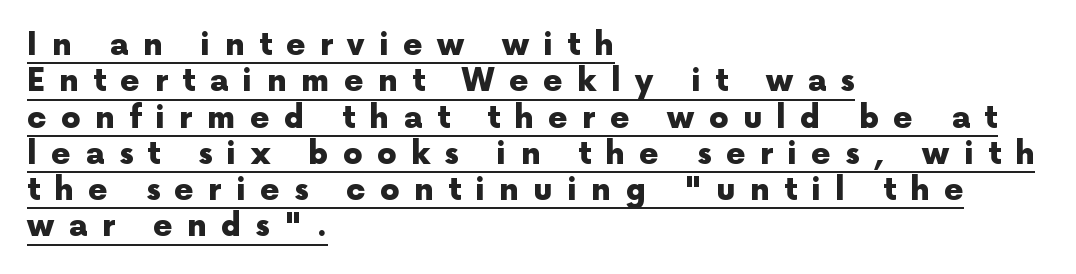
{"serif": "no", "italic": "no", "bold": "yes", "weight": "heavy", "width": "normal", "x_height": "medium", "monospaced": "no", "underline": "yes", "align": "left", "line_spacing_ratio": 1.17, "letter_spacing": "wide", "letter_spacing_em": 0.46, "glyph_px": 31}
